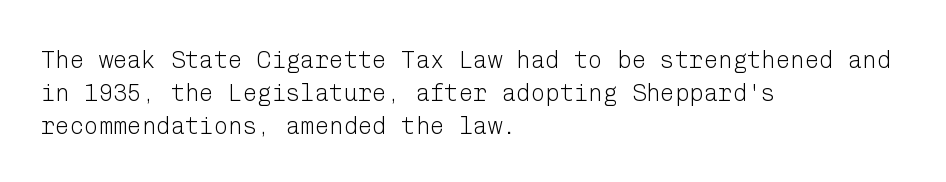
{"italic": "no", "bold": "no", "underline": "no", "align": "left", "line_spacing": "normal", "line_spacing_ratio": 1.38, "letter_spacing": "normal", "letter_spacing_em": 0.0, "glyph_px": 24}
